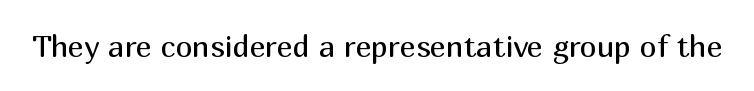
The image shows 30 px regular-weight sans-serif type, upright; set normal letter spacing, not underlined; medium stroke contrast and a medium x-height.
